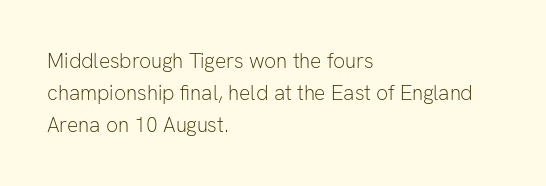
Vertical strokes here are truly vertical. The paragraph has a hard left edge and a soft right edge. The rendering uses a moderate line-height, typical for paragraphs. The cut favours lightness, reaching ordinary text weight at its darkest.
